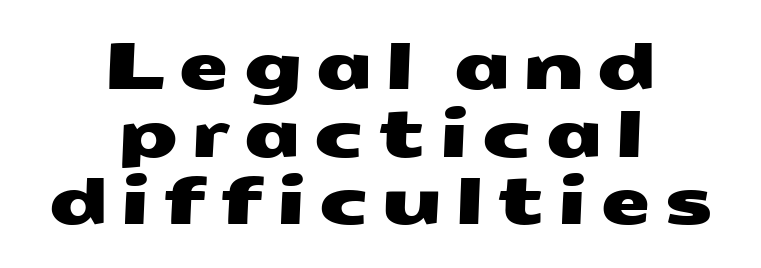
Each new line begins almost immediately beneath the previous one. This sample uses a sans-serif face. Horizontally, the lines are justified to the midpoint only. Descenders are the only things crossing below the line.
